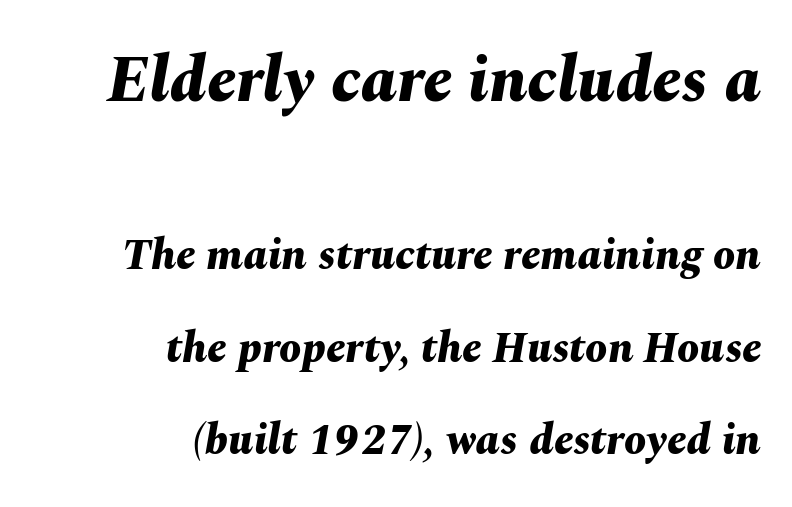
The image shows 66 px bold type, italic (leaning right); set right-aligned, loose line spacing (2.1x), normal letter spacing, not underlined; the first (top) block is 1.5x larger; medium stroke contrast and a medium x-height.
